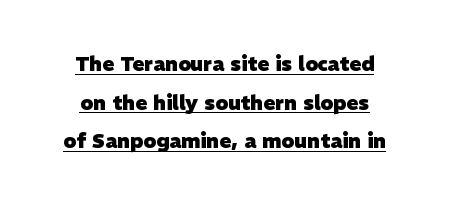
The image shows 20 px bold type; set loose line spacing (1.93x), normal letter spacing, underlined.
